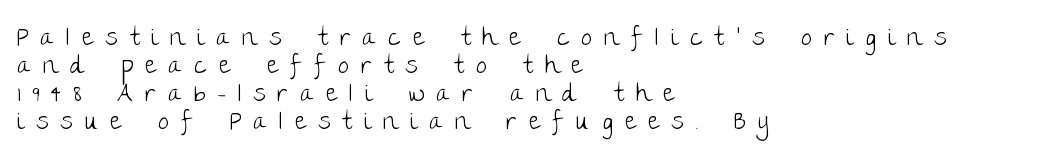
Q: Is the text bold? A: No.
Q: Is the text italic (slanted)? A: No, it is upright.
Q: Is the text underlined? A: No.
Q: How is the paragraph aligned? A: Left-aligned.
Q: Is the spacing between letters normal or unusually wide? A: Unusually wide.
Q: Is the spacing between lines tight, normal or loose? A: Tight.
